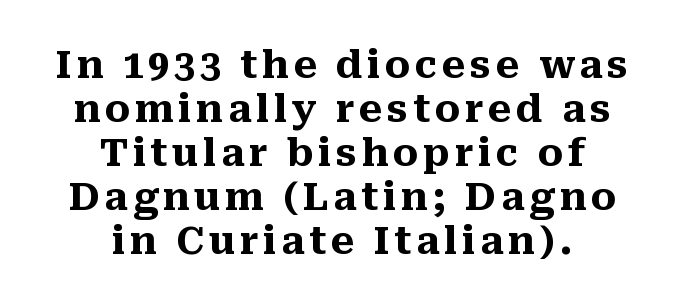
Q: Is the text bold? A: Yes.
Q: Is the text italic (slanted)? A: No, it is upright.
Q: Is the typeface a serif or a sans-serif typeface? A: Serif.
Q: Is the text underlined? A: No.
Q: How is the paragraph aligned? A: Centered.
Q: Width (condensed, normal, or wide)? A: Normal.
Q: Stroke contrast? A: Medium.
Q: x-height? A: Medium.
Q: Monospaced? A: No.
